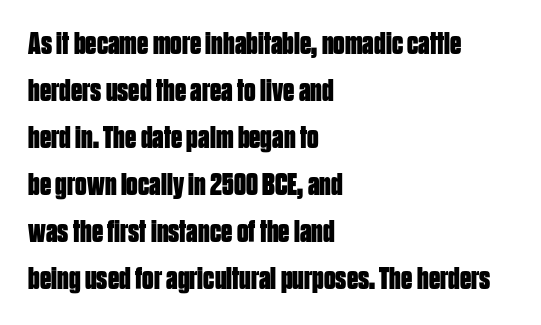
Q: Is the text bold? A: Yes.
Q: Is the text italic (slanted)? A: No, it is upright.
Q: Is the typeface a serif or a sans-serif typeface? A: Sans-serif.
Q: Is the text underlined? A: No.
Q: How is the paragraph aligned? A: Left-aligned.
Q: Is the spacing between letters normal or unusually wide? A: Normal.
Q: Is the spacing between lines tight, normal or loose? A: Normal.
Q: Width (condensed, normal, or wide)? A: Condensed.
Q: Stroke contrast? A: Low.
Q: x-height? A: Large.
Q: Monospaced? A: No.
